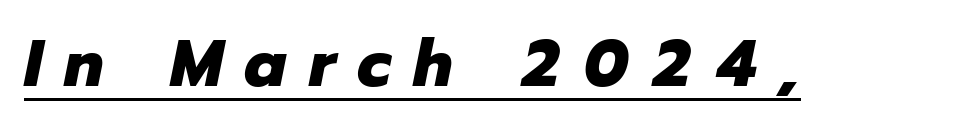
The sample's only ornament is a line tracing under the words. The passage shown has open, widely tracked lettering throughout. The letters are bold, with thick, heavy strokes. The specimen reads as italic at a glance. The passage shown is typed in a proportional face where columns would drift.
